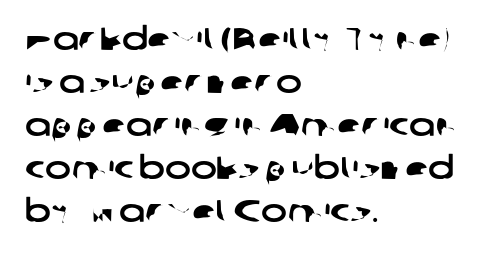
Q: Is the typeface a serif or a sans-serif typeface? A: Sans-serif.
Q: Is the text underlined? A: No.
Q: How is the paragraph aligned? A: Left-aligned.
Q: Is the spacing between letters normal or unusually wide? A: Normal.
Q: Is the spacing between lines tight, normal or loose? A: Normal.
Q: Width (condensed, normal, or wide)? A: Wide.
Q: Stroke contrast? A: Low.
Q: x-height? A: Medium.
Q: Monospaced? A: No.
